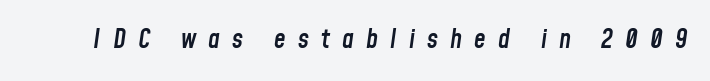
The image shows 26 px text type, italic (leaning right); set unusually wide letter spacing (+0.47 em), not underlined.
